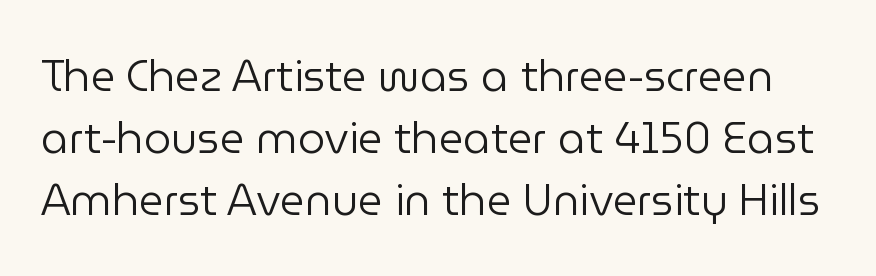
The image shows 43 px regular-weight sans-serif type, upright; set normal line spacing (1.44x), normal letter spacing, not underlined; low stroke contrast and a medium x-height.
